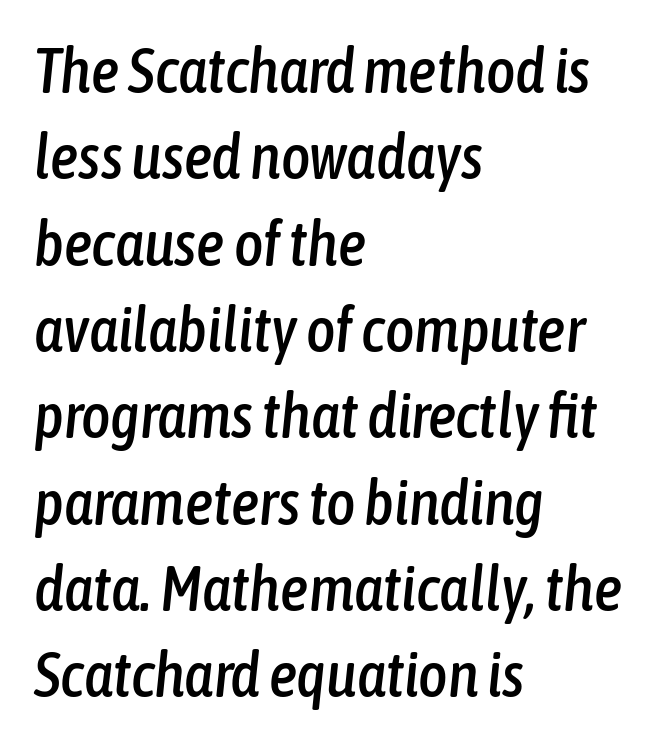
The image shows 63 px condensed type, italic (leaning right); set left-aligned, normal line spacing (1.37x), normal letter spacing, not underlined; low stroke contrast and a medium x-height.
